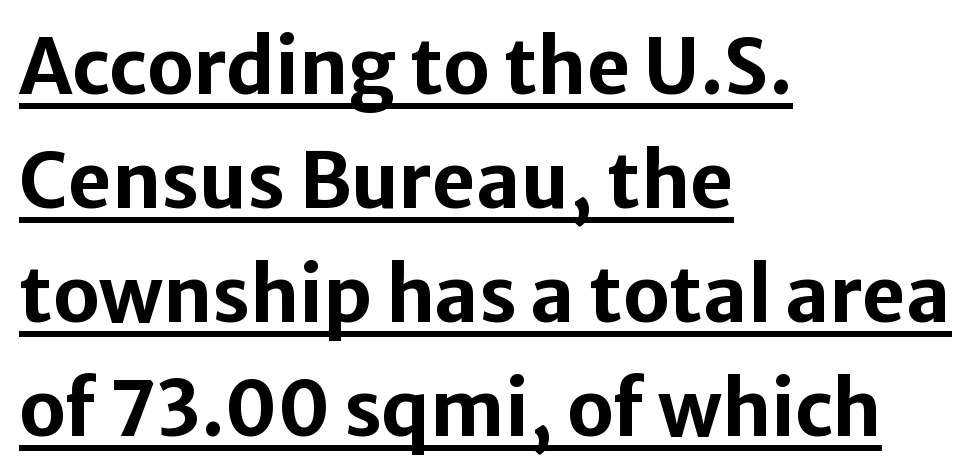
{"serif": "no", "italic": "no", "bold": "yes", "weight": "bold", "width": "normal", "stroke_contrast": "low", "x_height": "medium", "monospaced": "no", "underline": "yes", "align": "left", "line_spacing": "normal", "line_spacing_ratio": 1.5, "letter_spacing": "normal", "letter_spacing_em": 0.0, "glyph_px": 76}
